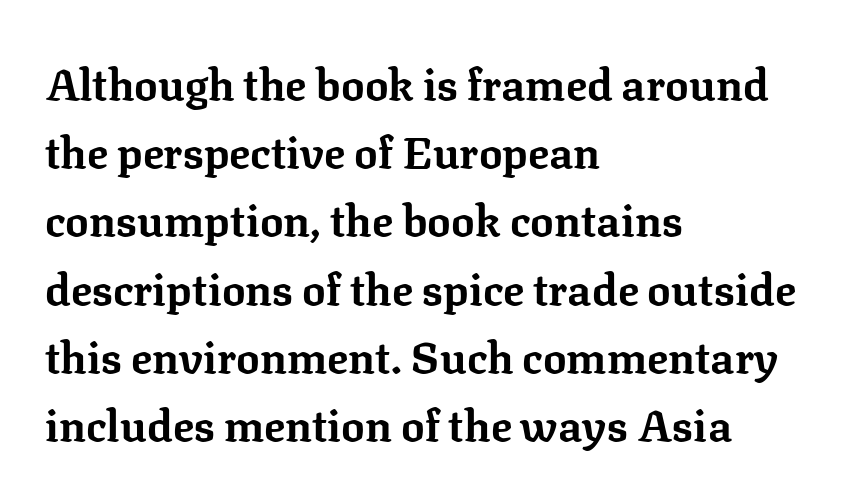
Q: Is the text bold? A: Yes.
Q: Is the text italic (slanted)? A: No, it is upright.
Q: Is the typeface a serif or a sans-serif typeface? A: Serif.
Q: Is the text underlined? A: No.
Q: How is the paragraph aligned? A: Left-aligned.
Q: Is the spacing between letters normal or unusually wide? A: Normal.
Q: Is the spacing between lines tight, normal or loose? A: Normal.
Q: Width (condensed, normal, or wide)? A: Normal.
Q: Stroke contrast? A: Low.
Q: x-height? A: Medium.
Q: Monospaced? A: No.
